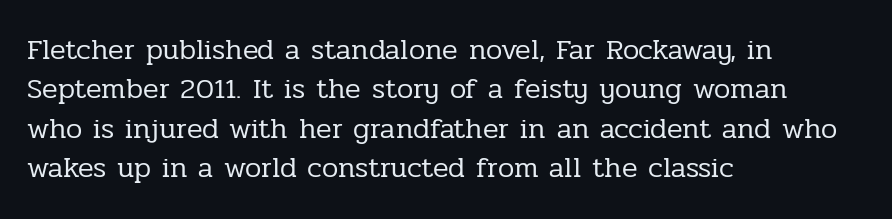
{"serif": "yes", "italic": "no", "bold": "no", "weight": "regular", "width": "normal", "stroke_contrast": "low", "x_height": "medium", "monospaced": "no", "underline": "no", "align": "left", "line_spacing": "normal", "line_spacing_ratio": 1.36, "letter_spacing": "normal", "letter_spacing_em": 0.0, "glyph_px": 29}
